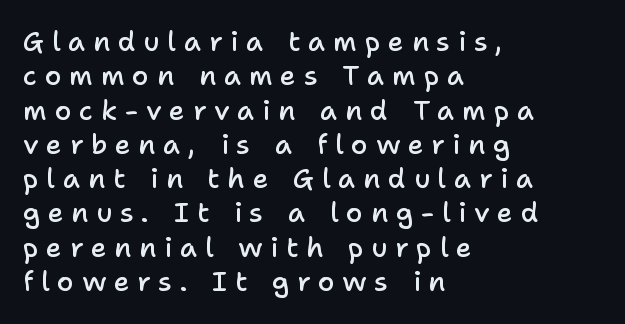
Notice the strokes are somewhat thickened but not fully heavy: this is a semibold. Quick note: interline space is typical. Vertical strokes here are truly vertical. In terms of letterspacing, this is a distinctly airy, spread setting. Type without underlining. Visually the block forms a straight wall on the left and a jagged coastline on the right.
